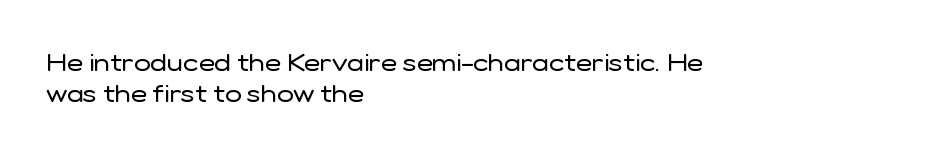
The image shows 25 px text type, upright; set left-aligned, normal line spacing (1.25x), normal letter spacing, not underlined.
